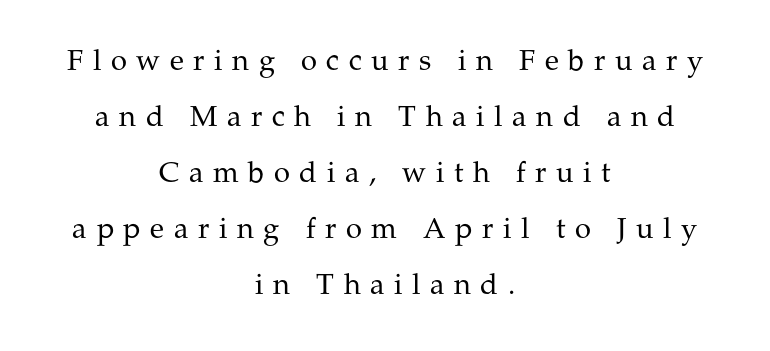
This is serif lettering, the kind often seen in printed books. Think standard paragraph weight, or any step lighter than that. The line-height multiplier appears high, well above default. A typesetter would call this heavily tracked-out type. Think of a printed novel: that variable character pitch is what you see here. Quick note: not italic, upright.
